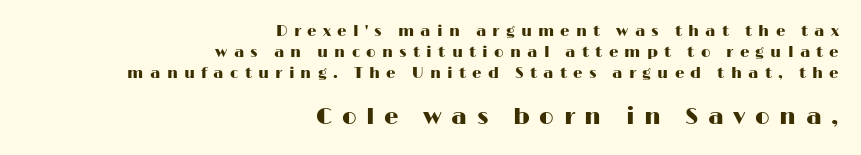
Q: Is the text italic (slanted)? A: No, it is upright.
Q: Is the text underlined? A: No.
Q: How is the paragraph aligned? A: Right-aligned.
Q: Is the spacing between letters normal or unusually wide? A: Unusually wide.
Q: Is the spacing between lines tight, normal or loose? A: Normal.
Q: Which block of text is set in a larger size, the first (top) or the second (bottom)? A: The second (bottom) one.
